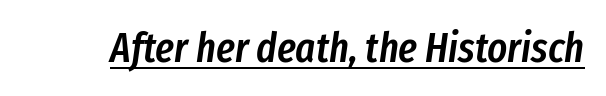
{"italic": "yes", "lean": "right", "slant_degrees": 8, "bold": "semi", "weight": "semibold", "width": "condensed", "stroke_contrast": "low", "x_height": "medium", "monospaced": "no", "underline": "yes", "letter_spacing": "normal", "letter_spacing_em": 0.0, "glyph_px": 42}
